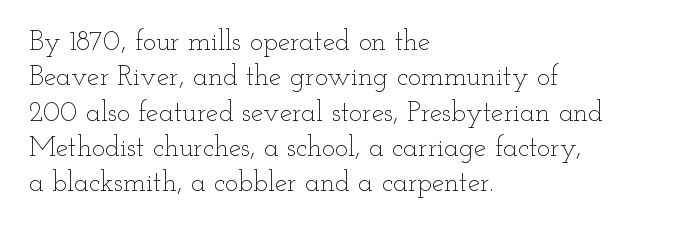
Q: Is the text bold? A: No.
Q: Is the text italic (slanted)? A: No, it is upright.
Q: Is the text underlined? A: No.
Q: How is the paragraph aligned? A: Left-aligned.
Q: Is the spacing between letters normal or unusually wide? A: Normal.
Q: Is the spacing between lines tight, normal or loose? A: Normal.
Q: Width (condensed, normal, or wide)? A: Wide.
Q: Stroke contrast? A: Low.
Q: x-height? A: Small.
Q: Monospaced? A: No.
